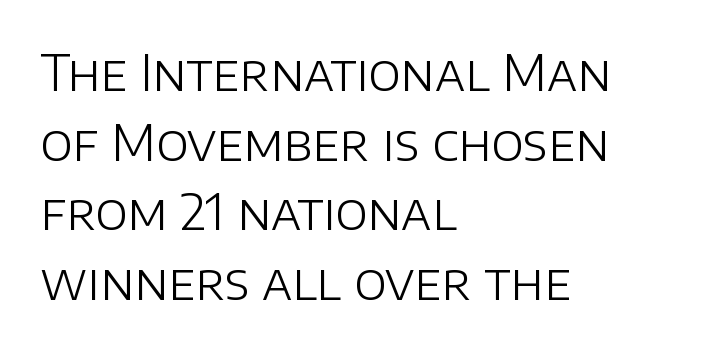
{"serif": "no", "italic": "no", "bold": "no", "weight": "light", "width": "normal", "stroke_contrast": "low", "x_height": "large", "monospaced": "no", "underline": "no", "align": "left", "line_spacing": "normal", "line_spacing_ratio": 1.42, "letter_spacing": "normal", "letter_spacing_em": 0.0, "glyph_px": 49}
